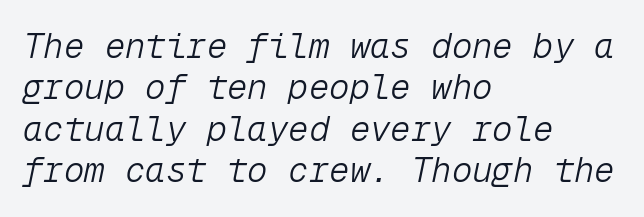
Italic? Definitely — the glyphs are oblique. Stroke thickness stays within the range of a standard reading face or lighter. The rag falls on the right side of this text block. Fixed-width glyphs throughout — classic coding-font behaviour. Glance below the letters and you will spot only blank space. Glyph-to-glyph distance matches everyday printed text.
